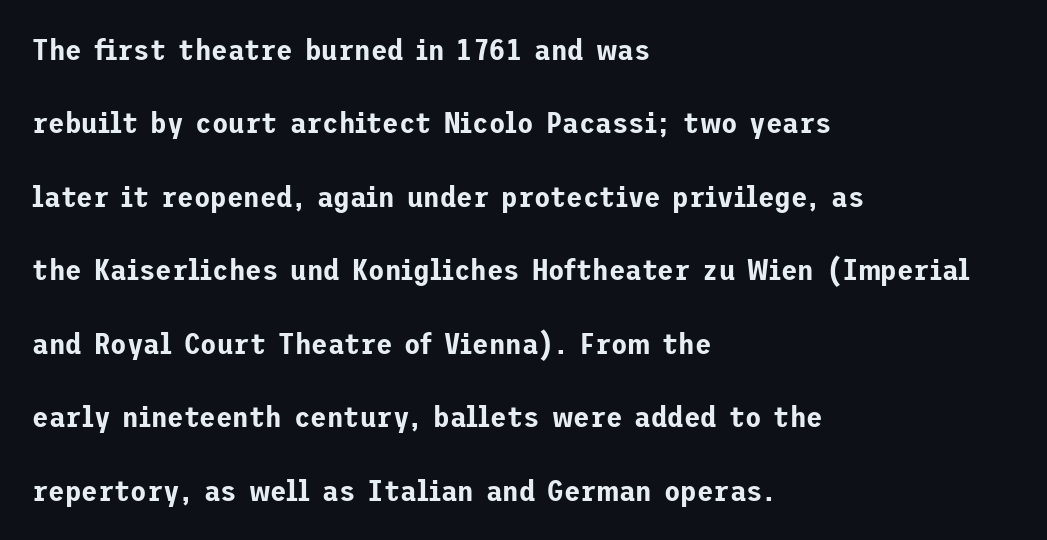
{"serif": "no", "italic": "no", "width": "normal", "stroke_contrast": "low", "x_height": "medium", "underline": "no", "align": "left", "line_spacing": "loose", "line_spacing_ratio": 2.45, "letter_spacing": "normal", "letter_spacing_em": 0.0, "glyph_px": 30}
